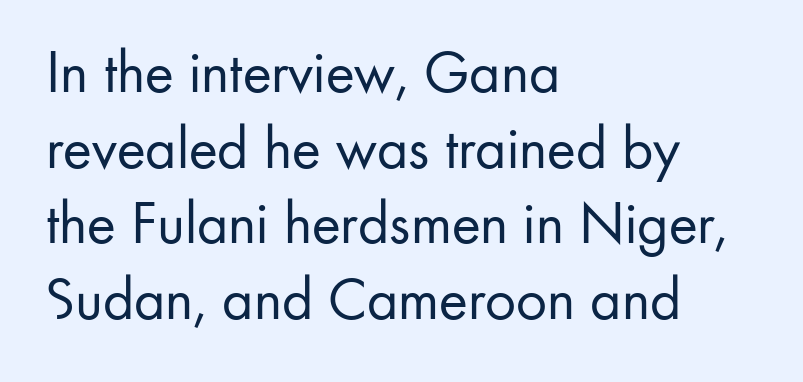
Q: Is the text bold? A: No.
Q: Is the text italic (slanted)? A: No, it is upright.
Q: Is the typeface a serif or a sans-serif typeface? A: Sans-serif.
Q: Is the text underlined? A: No.
Q: How is the paragraph aligned? A: Left-aligned.
Q: Is the spacing between letters normal or unusually wide? A: Normal.
Q: Width (condensed, normal, or wide)? A: Normal.
Q: Stroke contrast? A: Low.
Q: x-height? A: Small.
Q: Monospaced? A: No.
